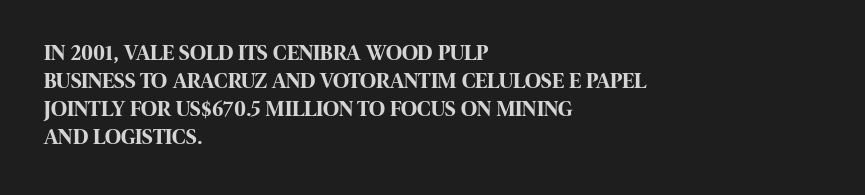
{"italic": "no", "bold": "yes", "underline": "no", "align": "left", "line_spacing": "normal", "line_spacing_ratio": 1.27, "letter_spacing": "normal", "letter_spacing_em": 0.0, "glyph_px": 22}
